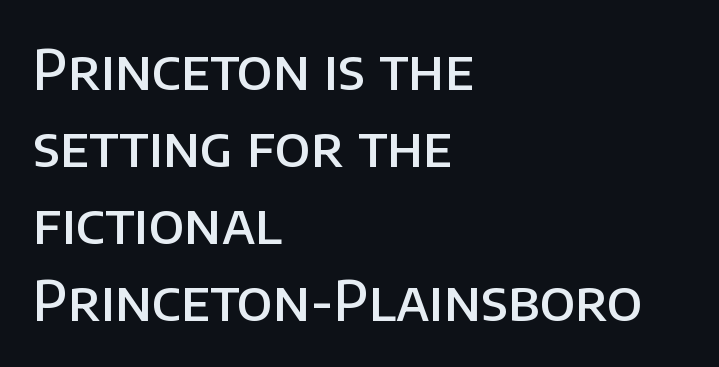
{"serif": "no", "italic": "no", "bold": "semi", "weight": "semibold", "width": "normal", "stroke_contrast": "low", "x_height": "large", "monospaced": "no", "underline": "no", "align": "left", "line_spacing": "normal", "line_spacing_ratio": 1.4, "letter_spacing": "normal", "letter_spacing_em": 0.0, "glyph_px": 55}
